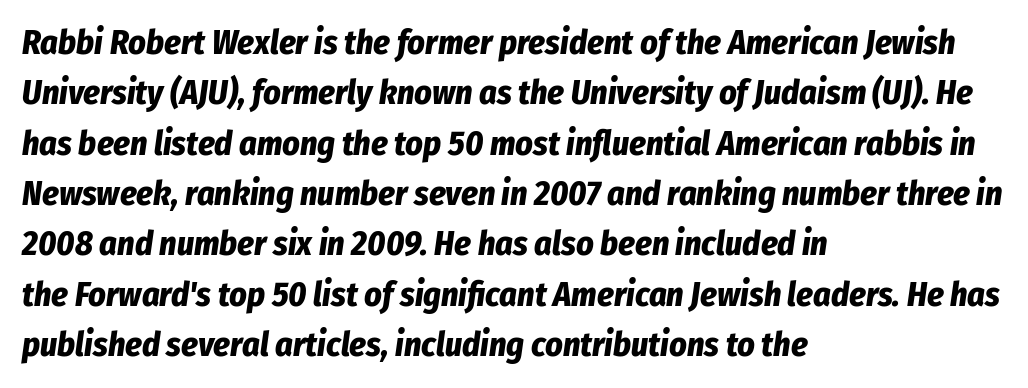
The image shows 34 px bold, condensed type, italic (leaning right); set left-aligned, normal line spacing (1.48x), normal letter spacing, not underlined; low stroke contrast and a medium x-height.
